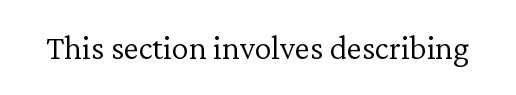
The image shows 34 px light serif type, upright; set normal letter spacing, not underlined; low stroke contrast and a medium x-height.
